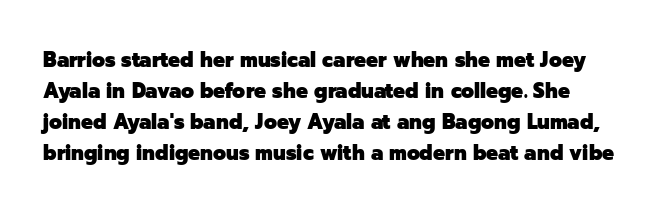
Q: Is the text bold? A: Yes.
Q: Is the text italic (slanted)? A: No, it is upright.
Q: Is the text underlined? A: No.
Q: Is the spacing between letters normal or unusually wide? A: Normal.
Q: Is the spacing between lines tight, normal or loose? A: Normal.
